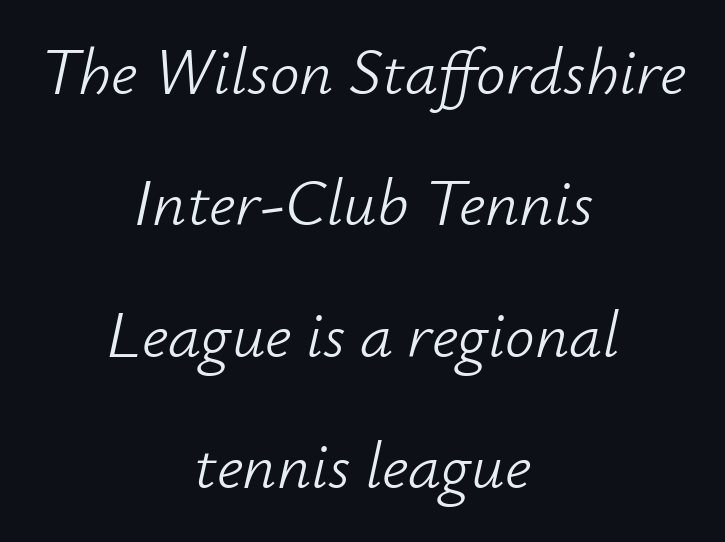
Each letter keeps its own natural width here, so spacing adapts to shape. Has an underline been added? It has not. The tracking reads as untouched default to a designer's eye. Layout note: lines centered. The space between consecutive lines is lavish. Stems here are at most as thick as an everyday book face.
